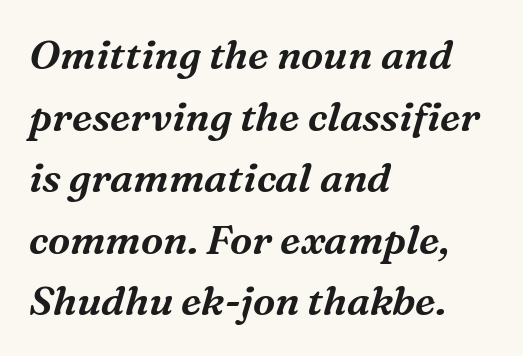
Q: Is the text italic (slanted)? A: Yes, it leans right by about 16 degrees.
Q: Is the typeface a serif or a sans-serif typeface? A: Serif.
Q: Is the text underlined? A: No.
Q: How is the paragraph aligned? A: Left-aligned.
Q: Is the spacing between letters normal or unusually wide? A: Normal.
Q: Is the spacing between lines tight, normal or loose? A: Normal.
Q: Width (condensed, normal, or wide)? A: Normal.
Q: Stroke contrast? A: Medium.
Q: x-height? A: Medium.
Q: Monospaced? A: No.
